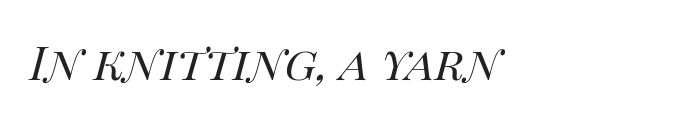
The image shows 46 px regular-weight type, italic (leaning right); set normal letter spacing, not underlined; high stroke contrast and a large x-height.
